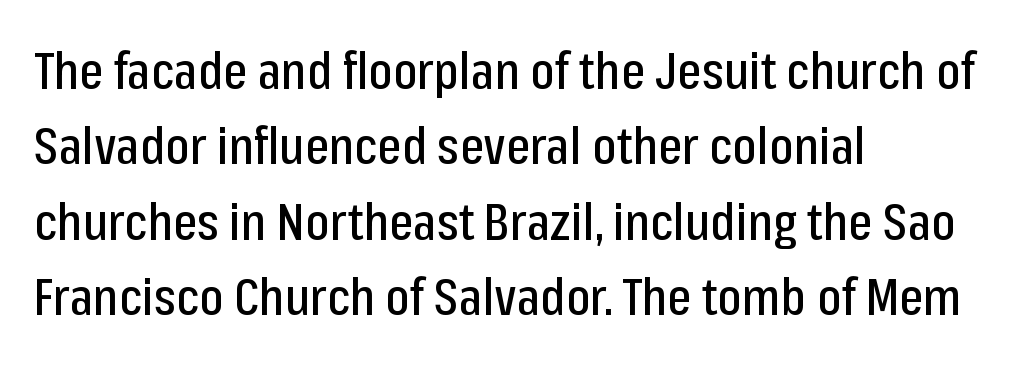
The image shows 51 px condensed sans-serif type, upright; set left-aligned, normal line spacing (1.48x), normal letter spacing, not underlined; low stroke contrast and a medium x-height.
